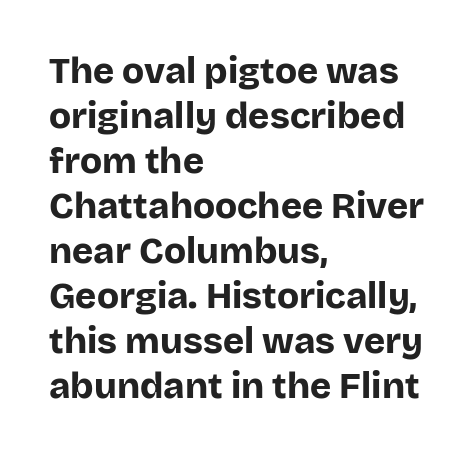
No extra tracking has been applied to these lines. The glyphs in this specimen are sans serif. Each letter keeps its own natural width here, so spacing adapts to shape. Typesetter's note: full bold, strokes at maximum text heaviness. A normal amount of white space separates one row of letters from the next. A bare baseline throughout the passage.
